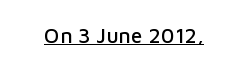
The image shows 21 px text type, upright; set normal letter spacing, underlined.
